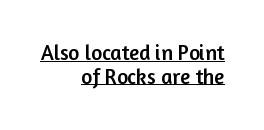
The image shows 21 px text type, upright; set right-aligned, tight line spacing (1.12x), normal letter spacing, underlined.
